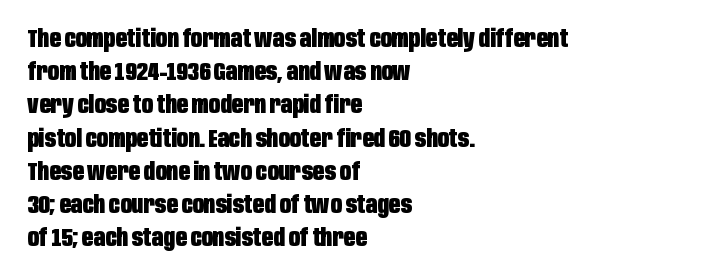
Q: Is the text bold? A: Yes.
Q: Is the text italic (slanted)? A: No, it is upright.
Q: Is the text underlined? A: No.
Q: How is the paragraph aligned? A: Left-aligned.
Q: Is the spacing between letters normal or unusually wide? A: Normal.
Q: Is the spacing between lines tight, normal or loose? A: Normal.
